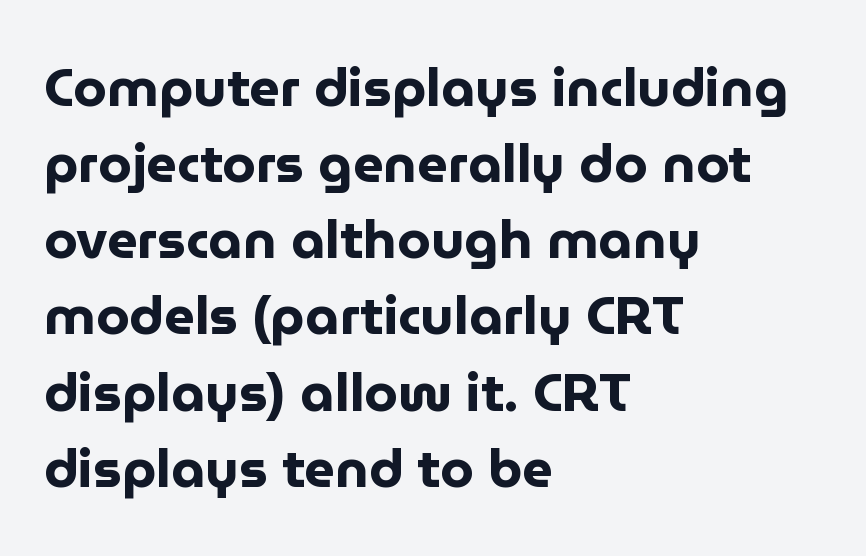
{"serif": "no", "italic": "no", "bold": "yes", "weight": "bold", "width": "normal", "stroke_contrast": "low", "x_height": "medium", "monospaced": "no", "underline": "no", "align": "left", "line_spacing": "normal", "line_spacing_ratio": 1.41, "letter_spacing": "normal", "letter_spacing_em": 0.0, "glyph_px": 54}
